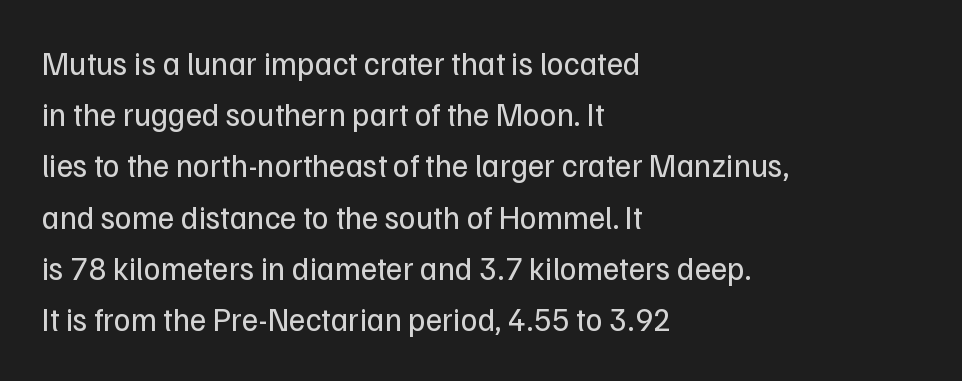
{"serif": "no", "italic": "no", "bold": "no", "weight": "regular", "width": "normal", "stroke_contrast": "low", "x_height": "medium", "monospaced": "no", "underline": "no", "align": "left", "line_spacing": "normal", "line_spacing_ratio": 1.6, "letter_spacing": "normal", "letter_spacing_em": 0.0, "glyph_px": 32}
